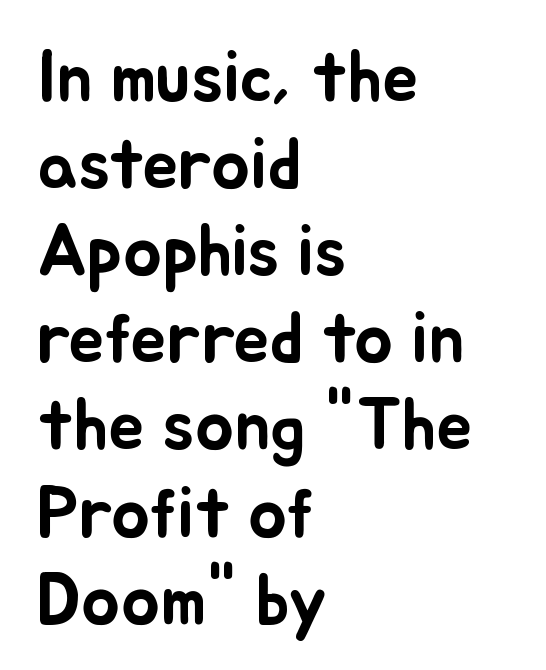
The image shows 72 px text type, upright; set left-aligned, line spacing 1.21x, normal letter spacing, not underlined; low stroke contrast and a small x-height.
